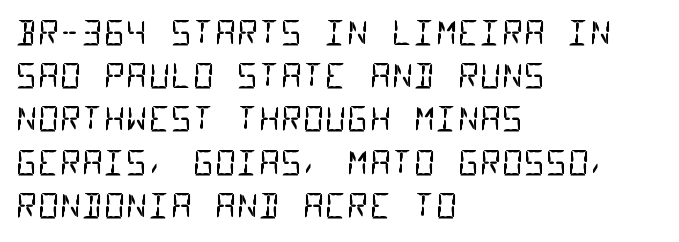
Q: Is the text bold? A: No.
Q: Is the typeface a serif or a sans-serif typeface? A: Sans-serif.
Q: Is the text underlined? A: No.
Q: How is the paragraph aligned? A: Left-aligned.
Q: Is the spacing between letters normal or unusually wide? A: Normal.
Q: Is the spacing between lines tight, normal or loose? A: Normal.
Q: Width (condensed, normal, or wide)? A: Condensed.
Q: Stroke contrast? A: Low.
Q: x-height? A: Large.
Q: Monospaced? A: Yes.
